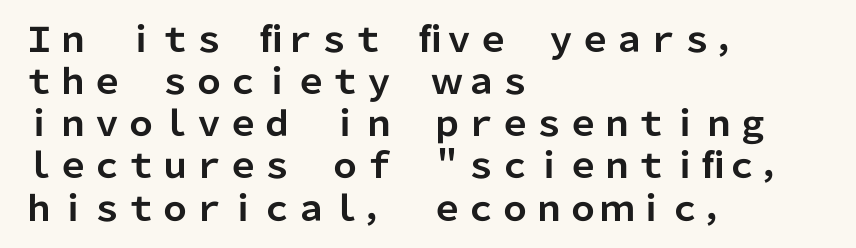
The image shows 34 px bold sans-serif type, upright; set left-aligned, line spacing 1.24x, normal letter spacing, not underlined; low stroke contrast and a medium x-height.
